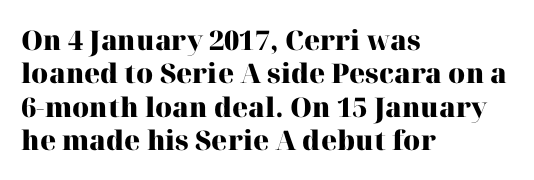
{"italic": "no", "bold": "yes", "underline": "no", "align": "left", "line_spacing_ratio": 1.24, "letter_spacing": "normal", "letter_spacing_em": 0.0, "glyph_px": 27}
